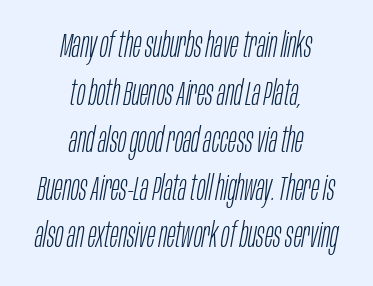
Q: Is the text bold? A: No.
Q: Is the text italic (slanted)? A: Yes, it leans right by about 10 degrees.
Q: Is the text underlined? A: No.
Q: How is the paragraph aligned? A: Centered.
Q: Is the spacing between letters normal or unusually wide? A: Normal.
Q: Is the spacing between lines tight, normal or loose? A: Normal.
Q: Width (condensed, normal, or wide)? A: Condensed.
Q: Stroke contrast? A: Low.
Q: x-height? A: Large.
Q: Monospaced? A: No.
